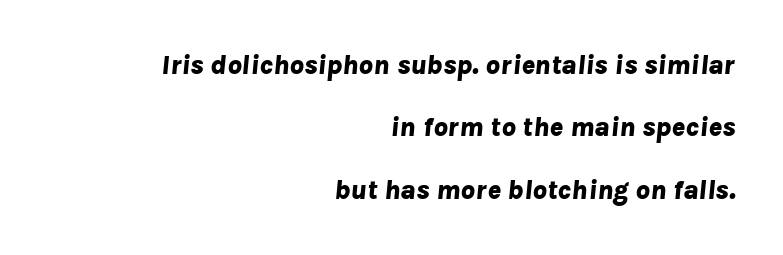
The sample has been set heavy, in full bold. This sample trades compactness for vertical openness between lines. Leftover space on each line is placed entirely before the opening word. Looking at the ascenders, they clearly lean. Tracking here is standard; glyphs follow each other at the usual distance.
